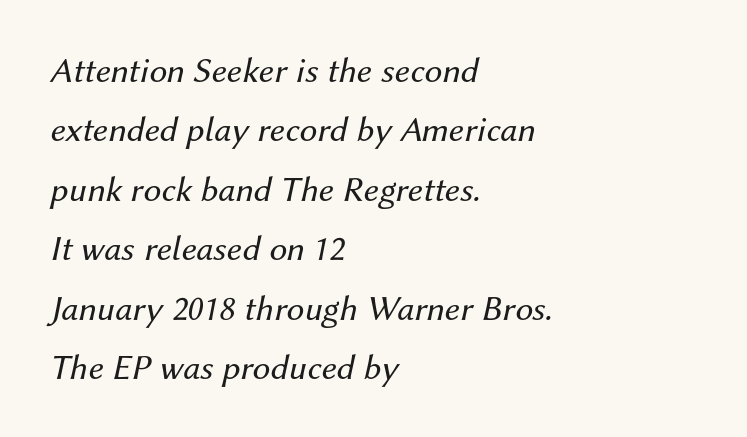
The lines in this sample share a left origin and differ only in where they stop. The space between consecutive lines is moderate. Rule under the text: the space is simply empty. Vertical stems look standard width or narrower in stroke. You can tell it's italic because the verticals aren't actually vertical.
